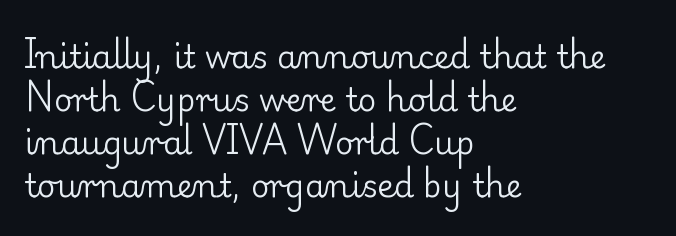
The characters display serif detailing at their extremities. Alignment: flush left. Is the letter spacing exaggerated? No — it looks like the ordinary default. Posture: vertical.
